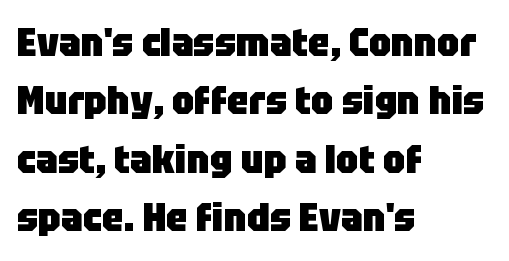
Quick note: underline off. Is there any slant? The stems are plumb. The sample has been set heavy, in full bold. One glance says typical: line gaps are just what's usual. Nothing unusual about the tracking: characters are spaced as the font intends. Type style note: lacks serifs.
